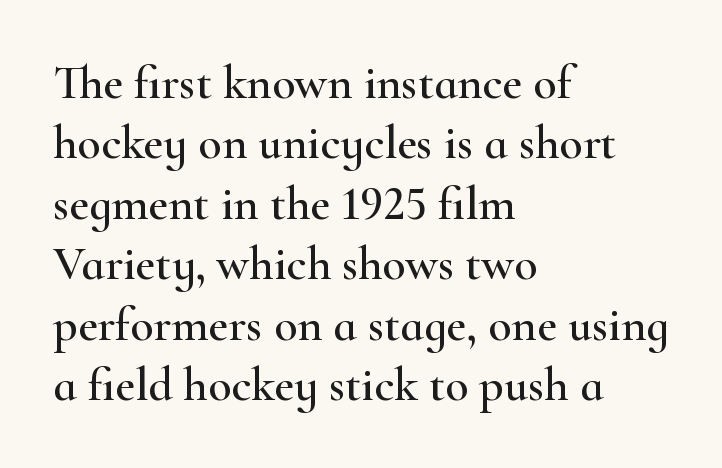
The image shows 48 px wide serif type, upright; set left-aligned, normal line spacing (1.26x), normal letter spacing, not underlined; high stroke contrast and a small x-height.
